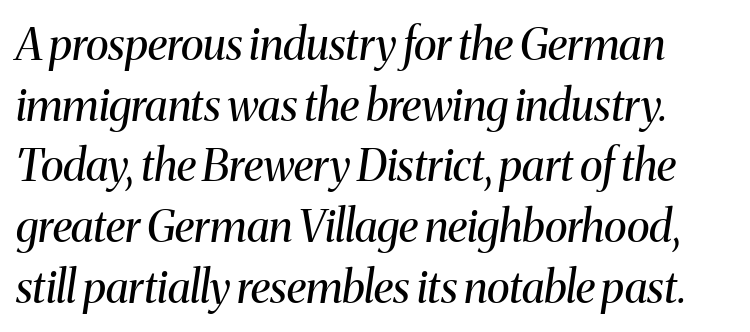
Letterform terminals end in serifs throughout the passage. Style check: oblique. Horizontal bands of white between lines are of average thickness. Honestly, there is no underline to notice here at all.
